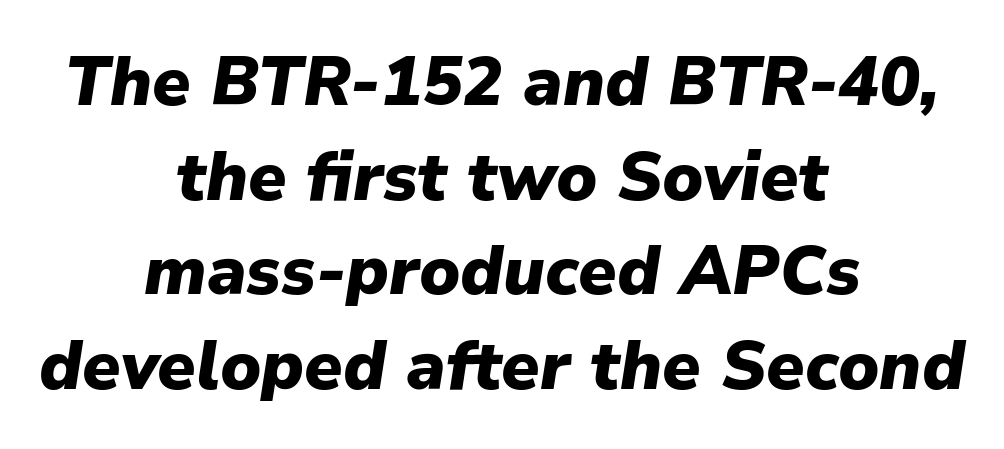
Leftover space on each line is divided equally before and after the words. Students, this is bold: see how much ink each stroke carries. Note the varied advance widths — an 'i' is clearly narrower than an 'm'. Look at the tracking — it's just the regular setting, nothing added. Every character sits at an angle, as italics do. Lines of text with bare space underneath.
